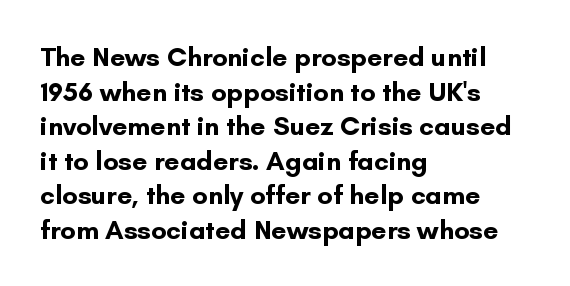
The image shows 27 px bold type, upright; set left-aligned, normal line spacing (1.28x), normal letter spacing, not underlined.
